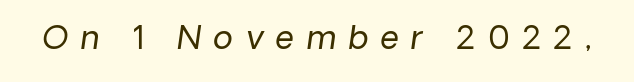
Are there feet on the stems? There aren't — it's a sans. The rendering uses natural spacing where letterforms have individual widths. Rule under the text: the space is simply empty. The font sits on the lighter half of the weight spectrum, regular included. A typesetter would call this heavily tracked-out type.
